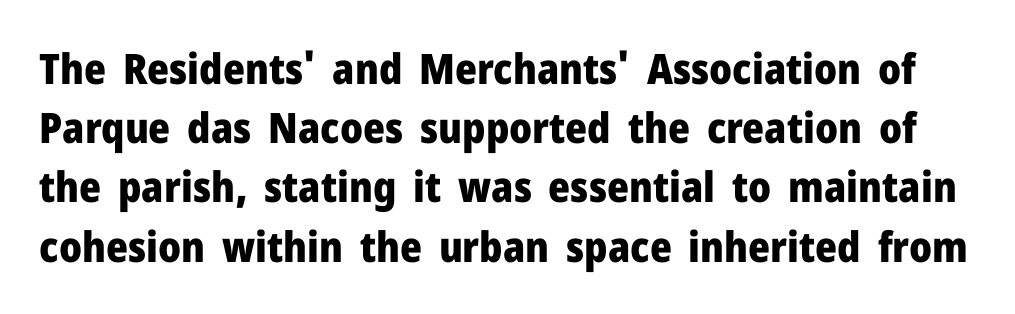
The image shows 42 px heavy sans-serif type, upright; set normal line spacing (1.41x), normal letter spacing, not underlined; low stroke contrast and a medium x-height.
